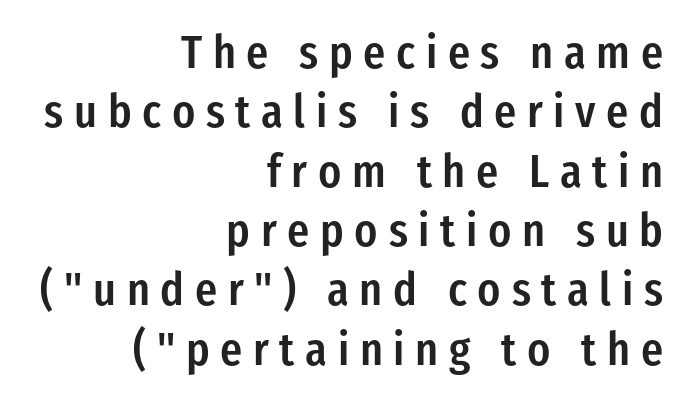
Q: Is the text bold? A: Semi-bold.
Q: Is the text italic (slanted)? A: No, it is upright.
Q: Is the typeface a serif or a sans-serif typeface? A: Sans-serif.
Q: Is the text underlined? A: No.
Q: How is the paragraph aligned? A: Right-aligned.
Q: Is the spacing between letters normal or unusually wide? A: Unusually wide.
Q: Is the spacing between lines tight, normal or loose? A: Normal.
Q: Width (condensed, normal, or wide)? A: Condensed.
Q: Stroke contrast? A: Low.
Q: x-height? A: Medium.
Q: Monospaced? A: No.
